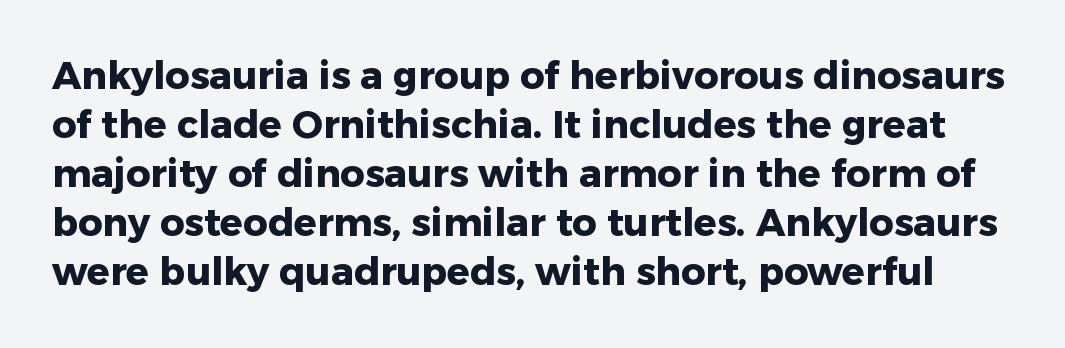
{"serif": "no", "italic": "no", "bold": "yes", "weight": "heavy", "width": "normal", "stroke_contrast": "low", "x_height": "medium", "monospaced": "no", "underline": "no", "line_spacing": "normal", "line_spacing_ratio": 1.29, "letter_spacing": "normal", "letter_spacing_em": 0.0, "glyph_px": 38}
